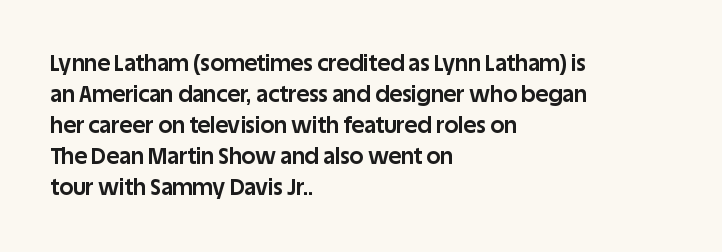
Ordinary non-slanted type is in use. The space between consecutive lines is moderate. The strokes are fattened all the way to bold. No extra tracking has been applied to these lines. Quick note: underline off. The typesetter chose a ragged-right arrangement here.
